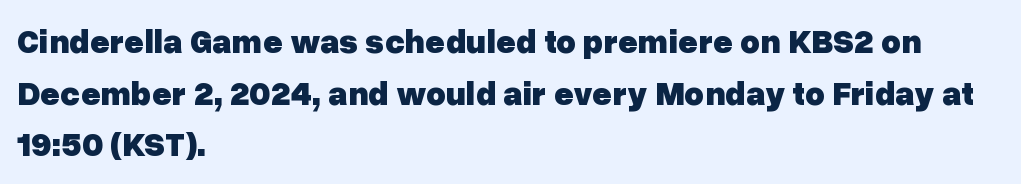
The image shows 34 px heavy sans-serif type, upright; set left-aligned, normal line spacing (1.52x), normal letter spacing, not underlined; low stroke contrast and a medium x-height.
